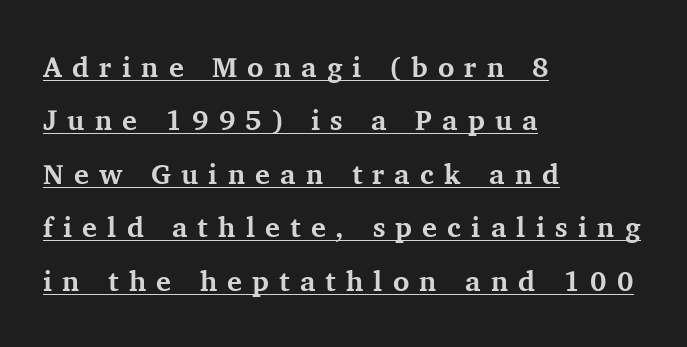
The image shows 28 px bold serif type, upright; set left-aligned, loose line spacing (1.91x), unusually wide letter spacing (+0.36 em), underlined; medium stroke contrast and a medium x-height.
